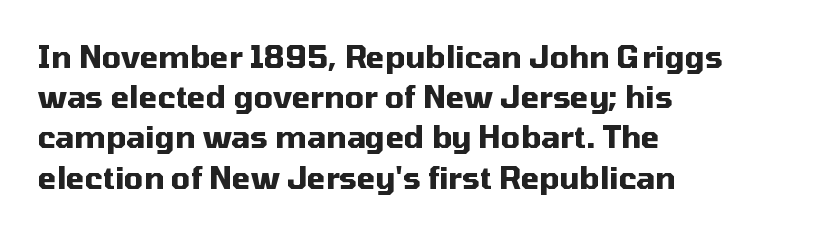
{"serif": "no", "italic": "no", "bold": "yes", "weight": "heavy", "width": "normal", "stroke_contrast": "medium", "x_height": "medium", "monospaced": "no", "underline": "no", "align": "left", "line_spacing": "normal", "line_spacing_ratio": 1.34, "letter_spacing": "normal", "letter_spacing_em": 0.0, "glyph_px": 30}
